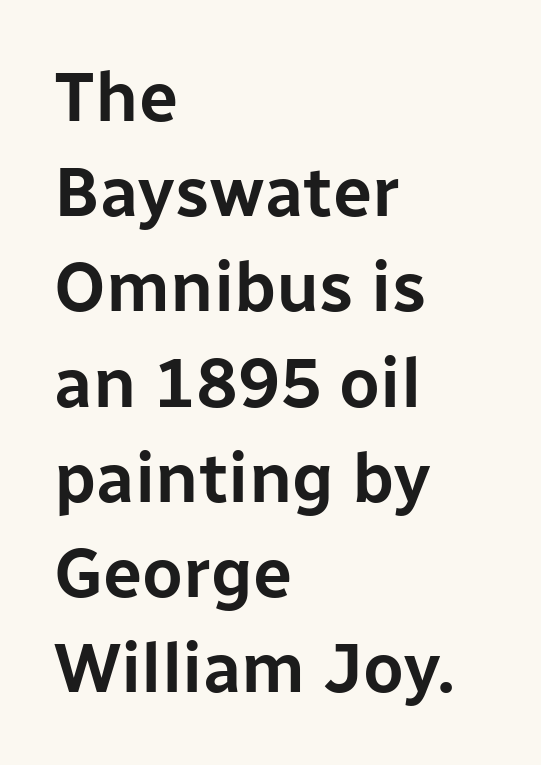
The image shows 70 px sans-serif type, upright; set left-aligned, normal line spacing (1.36x), normal letter spacing, not underlined; low stroke contrast and a medium x-height.
